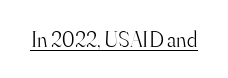
Does a line run under the words? Yes, clearly. Each word holds together tightly as a unit, with standard inter-letter gaps. When letters stand straight like this, we call the style roman or upright. Compared with a typical body face, this is equally light or lighter still.
